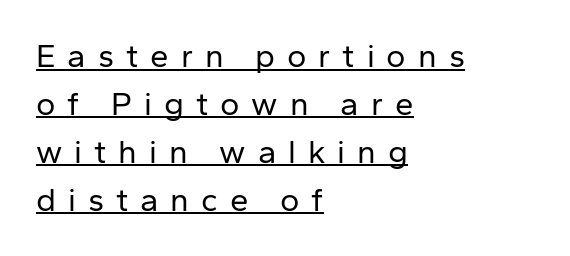
{"serif": "no", "italic": "no", "bold": "no", "weight": "regular", "width": "normal", "stroke_contrast": "low", "x_height": "medium", "monospaced": "no", "underline": "yes", "align": "left", "line_spacing": "normal", "line_spacing_ratio": 1.45, "letter_spacing": "wide", "letter_spacing_em": 0.36, "glyph_px": 33}
